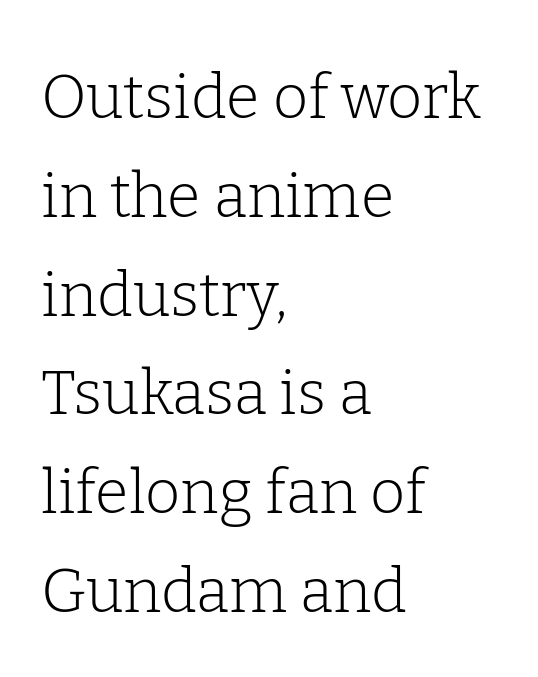
Is the letter spacing exaggerated? No — it looks like the ordinary default. Reading down the block, your eye returns to a fixed left position each line. Quick note: underline off. A typesetter would label this face a serif. Every character sits straight up, as roman type does.
